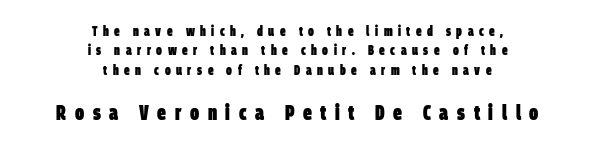
Q: Is the text bold? A: Yes.
Q: Is the text underlined? A: No.
Q: How is the paragraph aligned? A: Centered.
Q: Is the spacing between letters normal or unusually wide? A: Unusually wide.
Q: Is the spacing between lines tight, normal or loose? A: Normal.
Q: Which block of text is set in a larger size, the first (top) or the second (bottom)? A: The second (bottom) one.
